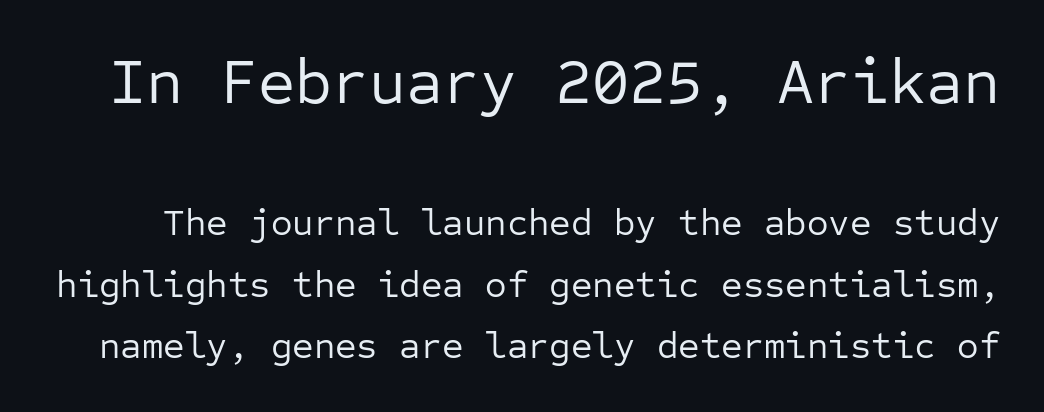
A typesetter would mark this as roman, not italic. The block sitting higher on the canvas is the one with enlarged characters. Whoever set this chose a conventional vertical rhythm. No extra tracking has been applied to these lines. These lines are composed in type without serifs. The string is rendered with underlining switched off.
